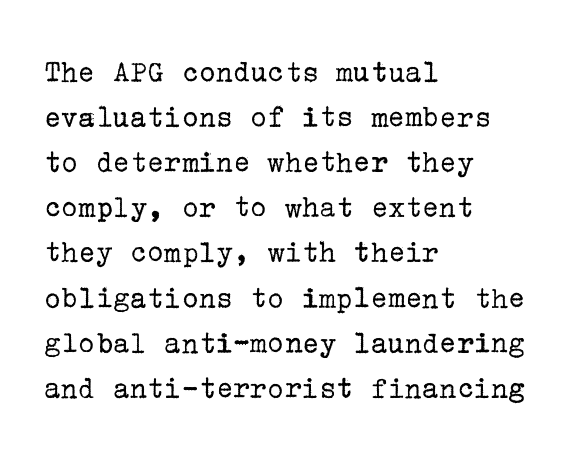
Q: Is the text bold? A: No.
Q: Is the text italic (slanted)? A: No, it is upright.
Q: Is the typeface a serif or a sans-serif typeface? A: Serif.
Q: Is the text underlined? A: No.
Q: How is the paragraph aligned? A: Left-aligned.
Q: Is the spacing between letters normal or unusually wide? A: Normal.
Q: Is the spacing between lines tight, normal or loose? A: Normal.
Q: Width (condensed, normal, or wide)? A: Normal.
Q: Stroke contrast? A: Low.
Q: x-height? A: Medium.
